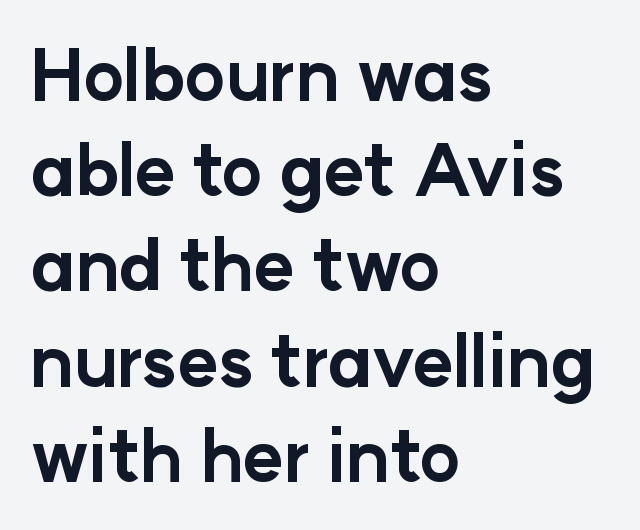
Q: Is the text bold? A: Yes.
Q: Is the text italic (slanted)? A: No, it is upright.
Q: Is the typeface a serif or a sans-serif typeface? A: Sans-serif.
Q: Is the text underlined? A: No.
Q: How is the paragraph aligned? A: Left-aligned.
Q: Is the spacing between letters normal or unusually wide? A: Normal.
Q: Is the spacing between lines tight, normal or loose? A: Normal.
Q: Width (condensed, normal, or wide)? A: Normal.
Q: Stroke contrast? A: Low.
Q: x-height? A: Medium.
Q: Monospaced? A: No.
